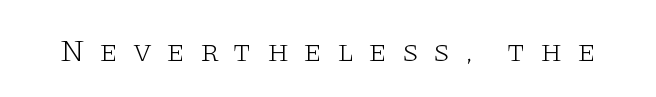
Loose tracking; the words dissolve into strings of separated letters. The glyphs are unaccompanied by any horizontal stroke below them. Examine the stroke ends and you'll spot serifs. You could not count columns in this text — the font is proportionally spaced. Bold? No — there's no thickening of the strokes.
